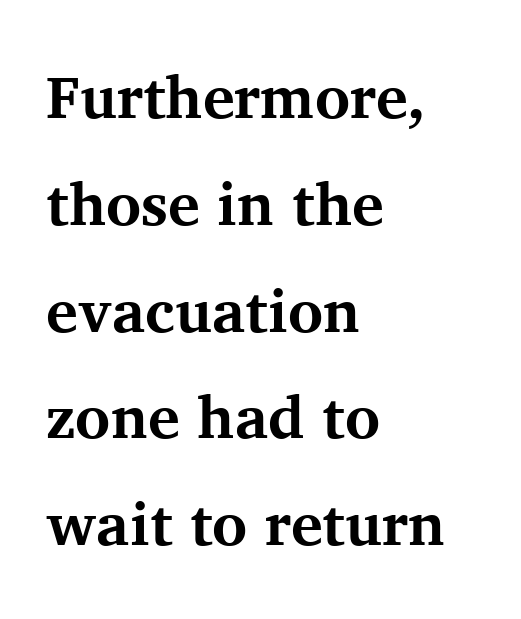
Tracking here is standard; glyphs follow each other at the usual distance. Descender tails drop into unmarked territory. Upright lettering throughout. Little horizontal feet cap the strokes, marking this as serif type. In CSS terms this would be text-align: left.
